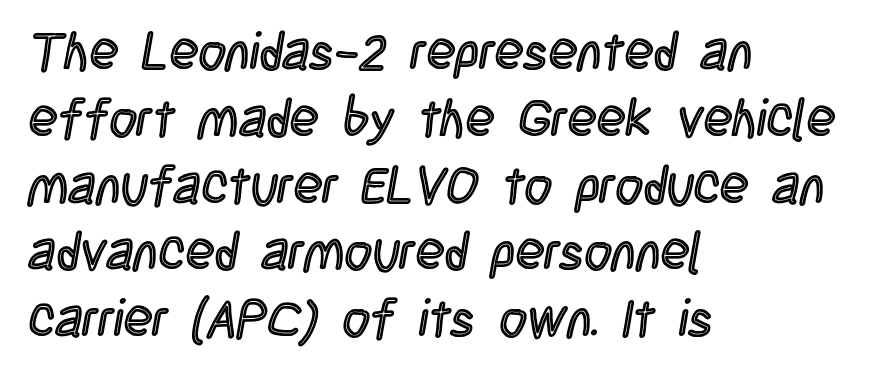
Every row of glyphs begins at an identical x-position on the left. The tracking reads as untouched default to a designer's eye. The letters advance in unequal steps, a hallmark of proportional type. The area under the type is left untouched.
